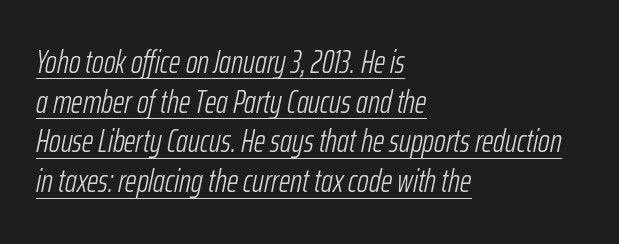
{"italic": "yes", "lean": "right", "slant_degrees": 12, "bold": "no", "weight": "light", "width": "condensed", "stroke_contrast": "low", "x_height": "medium", "monospaced": "no", "underline": "yes", "align": "left", "line_spacing_ratio": 1.24, "letter_spacing": "normal", "letter_spacing_em": 0.0, "glyph_px": 32}
